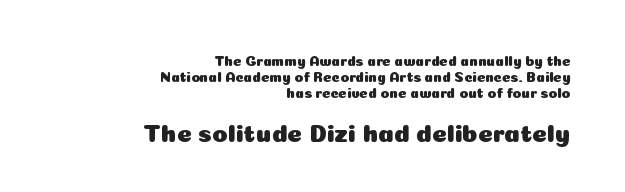
Q: Is the text italic (slanted)? A: No, it is upright.
Q: Is the text underlined? A: No.
Q: How is the paragraph aligned? A: Right-aligned.
Q: Is the spacing between letters normal or unusually wide? A: Normal.
Q: Is the spacing between lines tight, normal or loose? A: Tight.
Q: Which block of text is set in a larger size, the first (top) or the second (bottom)? A: The second (bottom) one.
